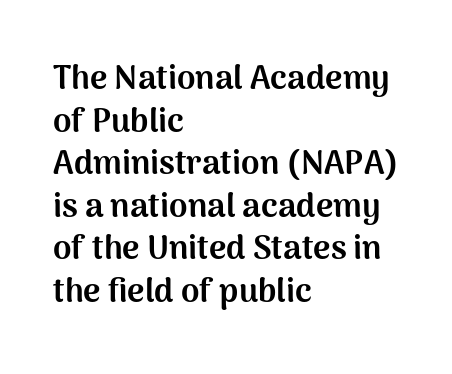
The rendering uses a bold face; every stroke is thick and dark. Line starts are locked; line ends wander. To sum up the face: it is a sans, with no serifs. Standard letterfit; no display-style spreading of the glyphs. Unmarked baselines from the first word to the last.
